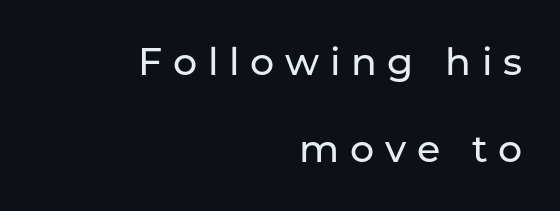
Q: Is the text italic (slanted)? A: No, it is upright.
Q: Is the typeface a serif or a sans-serif typeface? A: Sans-serif.
Q: Is the text underlined? A: No.
Q: How is the paragraph aligned? A: Right-aligned.
Q: Is the spacing between letters normal or unusually wide? A: Unusually wide.
Q: Is the spacing between lines tight, normal or loose? A: Loose.
Q: Width (condensed, normal, or wide)? A: Normal.
Q: Stroke contrast? A: Low.
Q: x-height? A: Medium.
Q: Monospaced? A: No.
